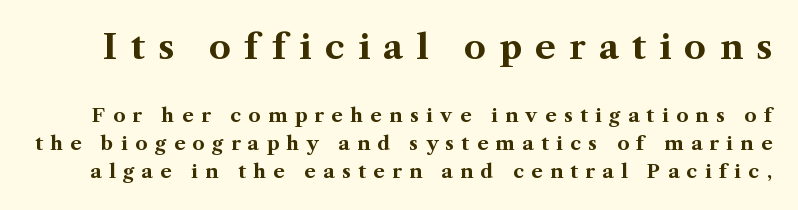
Q: Is the text bold? A: Yes.
Q: Is the text italic (slanted)? A: No, it is upright.
Q: Is the typeface a serif or a sans-serif typeface? A: Serif.
Q: Is the text underlined? A: No.
Q: Is the spacing between letters normal or unusually wide? A: Unusually wide.
Q: Is the spacing between lines tight, normal or loose? A: Normal.
Q: Which block of text is set in a larger size, the first (top) or the second (bottom)? A: The first (top) one.
Q: Width (condensed, normal, or wide)? A: Normal.
Q: Stroke contrast? A: Medium.
Q: x-height? A: Medium.
Q: Monospaced? A: No.
